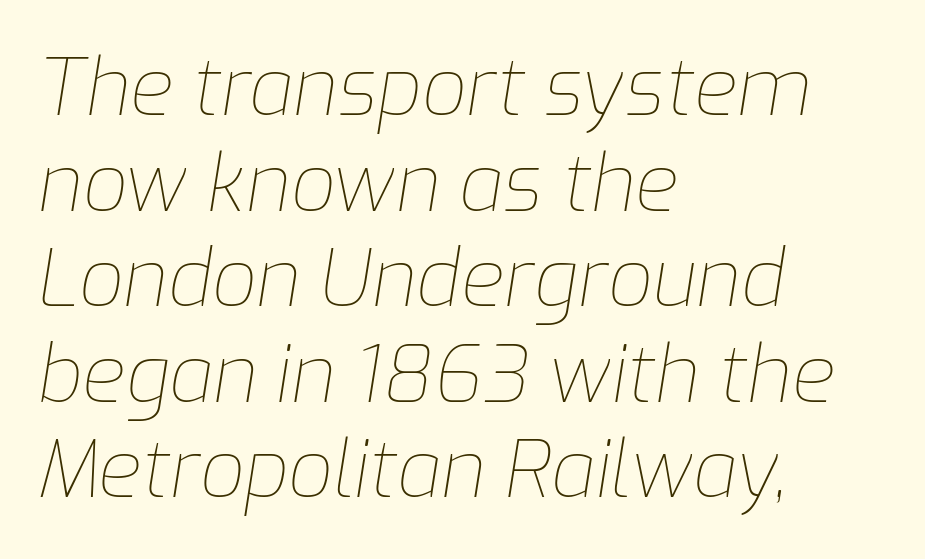
The typography opts for an oblique posture over an upright one. The letters look calm and open, with moderate or lighter stems. Tracking value appears to be zero — textbook default spacing. The letters advance in unequal steps, a hallmark of proportional type. Where is the straight margin? On the left. The string is rendered with underlining switched off.
